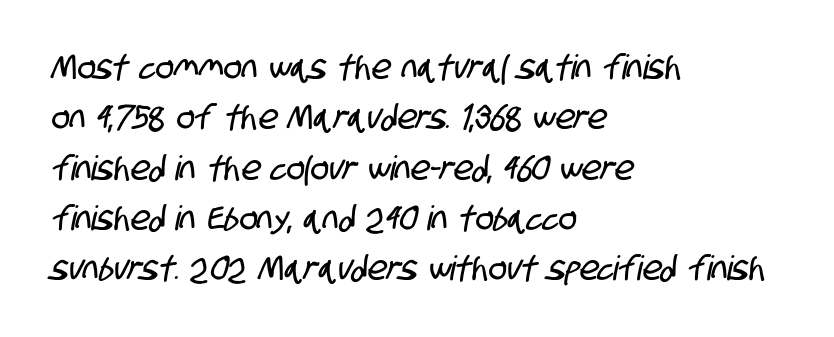
{"serif": "no", "width": "condensed", "stroke_contrast": "low", "x_height": "large", "monospaced": "no", "underline": "no", "align": "left", "line_spacing": "normal", "line_spacing_ratio": 1.48, "letter_spacing": "normal", "letter_spacing_em": 0.0, "glyph_px": 34}
